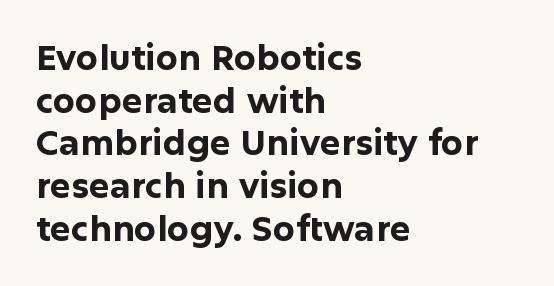
The type family on display is of the sans-serif kind. Every letter is thick-stroked: bold, no question. The setting favours the left margin, as ordinary paragraphs usually do. A clean baseline with only descenders dipping below it.
